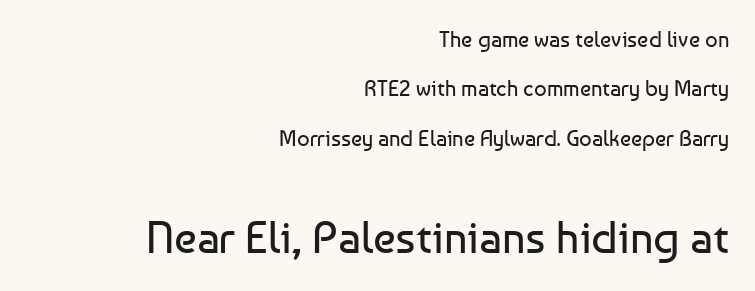
Q: Is the text bold? A: No.
Q: Is the text italic (slanted)? A: No, it is upright.
Q: Is the typeface a serif or a sans-serif typeface? A: Sans-serif.
Q: Is the text underlined? A: No.
Q: How is the paragraph aligned? A: Right-aligned.
Q: Is the spacing between letters normal or unusually wide? A: Normal.
Q: Is the spacing between lines tight, normal or loose? A: Loose.
Q: Which block of text is set in a larger size, the first (top) or the second (bottom)? A: The second (bottom) one.
Q: Width (condensed, normal, or wide)? A: Normal.
Q: Stroke contrast? A: Low.
Q: x-height? A: Medium.
Q: Monospaced? A: No.
